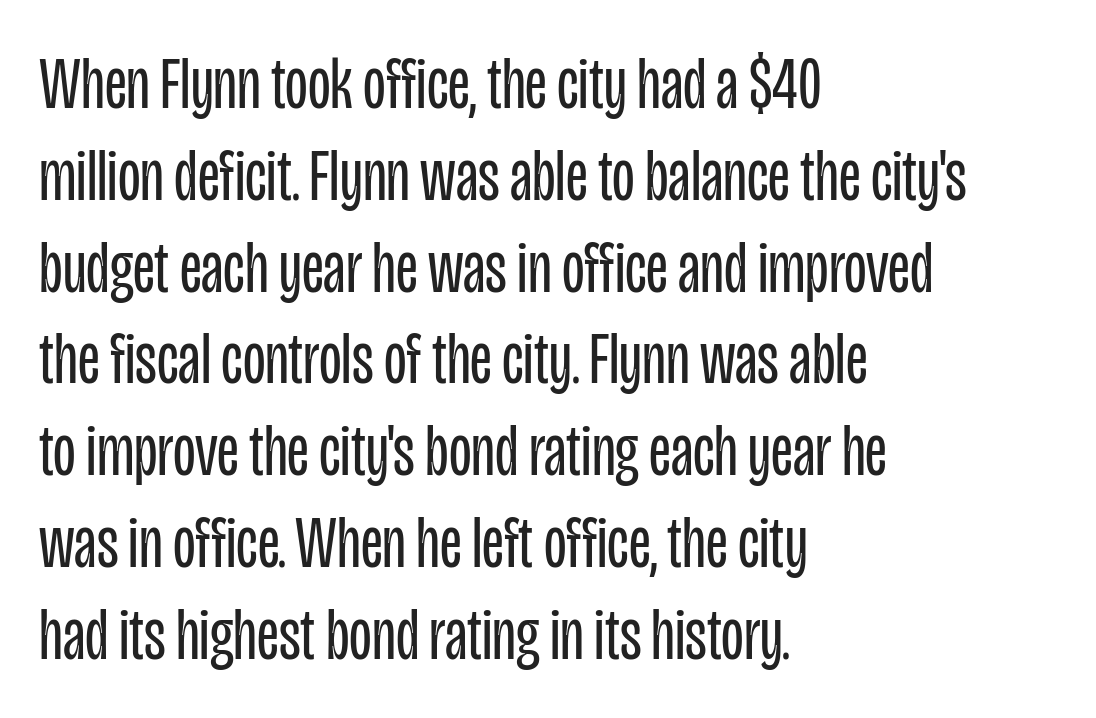
Q: Is the text bold? A: No.
Q: Is the text italic (slanted)? A: No, it is upright.
Q: Is the typeface a serif or a sans-serif typeface? A: Sans-serif.
Q: Is the text underlined? A: No.
Q: How is the paragraph aligned? A: Left-aligned.
Q: Is the spacing between letters normal or unusually wide? A: Normal.
Q: Width (condensed, normal, or wide)? A: Condensed.
Q: Stroke contrast? A: Low.
Q: x-height? A: Large.
Q: Monospaced? A: No.
